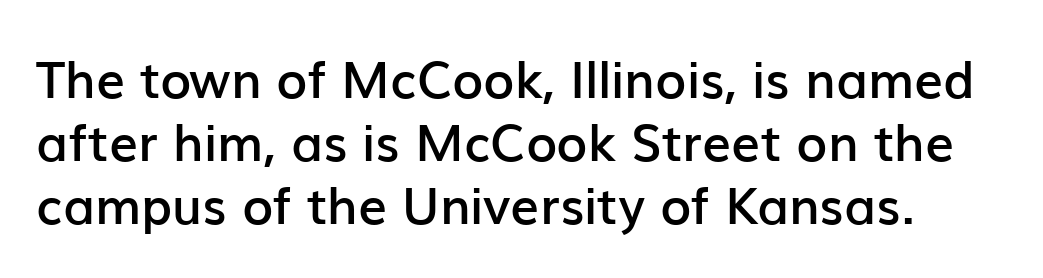
Check under the words: just untouched page. No extra tracking has been applied to these lines. What weight is shown? A semibold, between regular and bold. Posture: upright roman. Are there feet on the stems? There aren't — it's a sans. The face used here is proportionally spaced, like ordinary book or web type.
